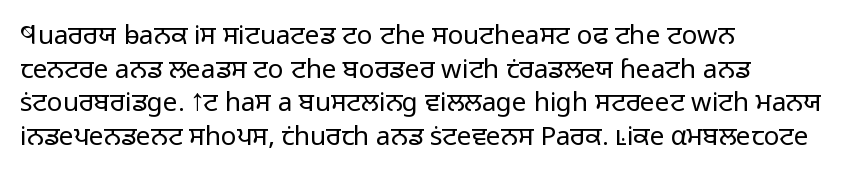
{"italic": "no", "bold": "no", "underline": "no", "align": "left", "line_spacing": "normal", "line_spacing_ratio": 1.29, "letter_spacing": "normal", "letter_spacing_em": 0.0, "glyph_px": 26}
